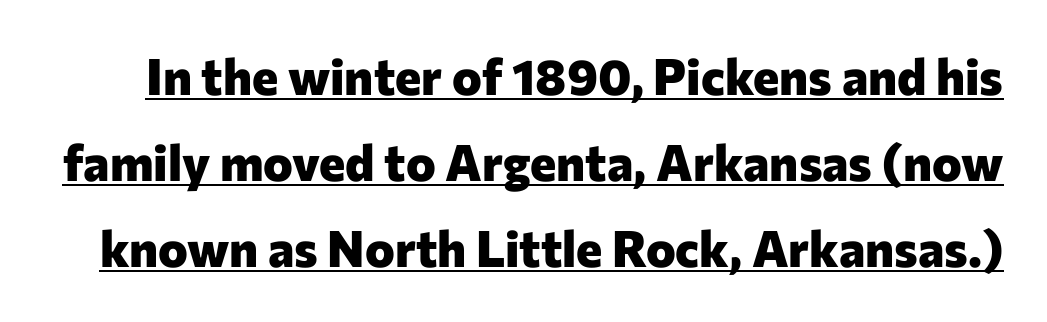
The image shows 50 px heavy sans-serif type, upright; set line spacing 1.72x, normal letter spacing, underlined; low stroke contrast and a medium x-height.
